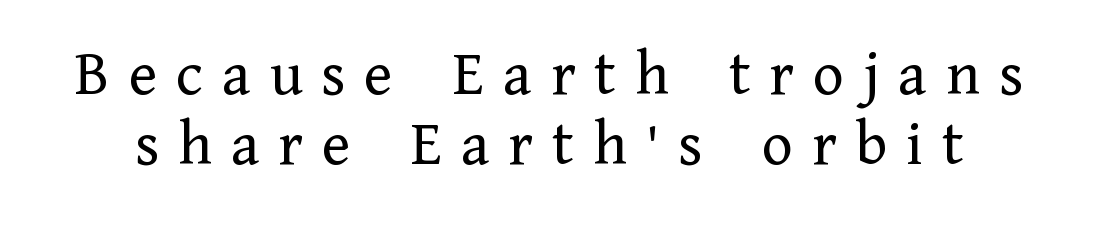
Q: Is the text bold? A: No.
Q: Is the text italic (slanted)? A: No, it is upright.
Q: Is the typeface a serif or a sans-serif typeface? A: Serif.
Q: Is the text underlined? A: No.
Q: Is the spacing between letters normal or unusually wide? A: Unusually wide.
Q: Is the spacing between lines tight, normal or loose? A: Tight.
Q: Width (condensed, normal, or wide)? A: Normal.
Q: Stroke contrast? A: Low.
Q: x-height? A: Medium.
Q: Monospaced? A: No.
